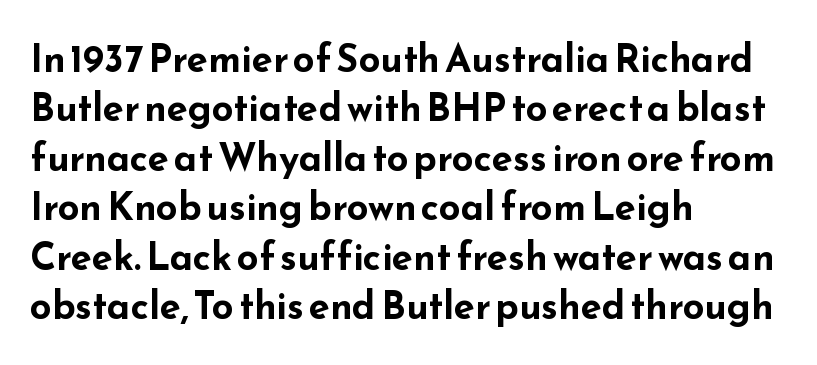
Q: Is the text bold? A: Yes.
Q: Is the text italic (slanted)? A: No, it is upright.
Q: Is the typeface a serif or a sans-serif typeface? A: Sans-serif.
Q: Is the text underlined? A: No.
Q: How is the paragraph aligned? A: Left-aligned.
Q: Is the spacing between letters normal or unusually wide? A: Normal.
Q: Is the spacing between lines tight, normal or loose? A: Normal.
Q: Width (condensed, normal, or wide)? A: Wide.
Q: Stroke contrast? A: Low.
Q: x-height? A: Small.
Q: Monospaced? A: No.
